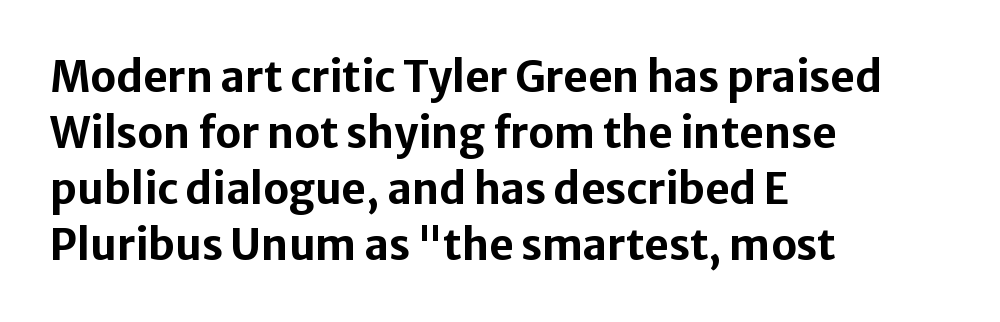
{"serif": "no", "italic": "no", "bold": "yes", "weight": "bold", "width": "normal", "stroke_contrast": "low", "x_height": "medium", "monospaced": "no", "underline": "no", "align": "left", "line_spacing": "normal", "line_spacing_ratio": 1.33, "letter_spacing": "normal", "letter_spacing_em": 0.0, "glyph_px": 42}
